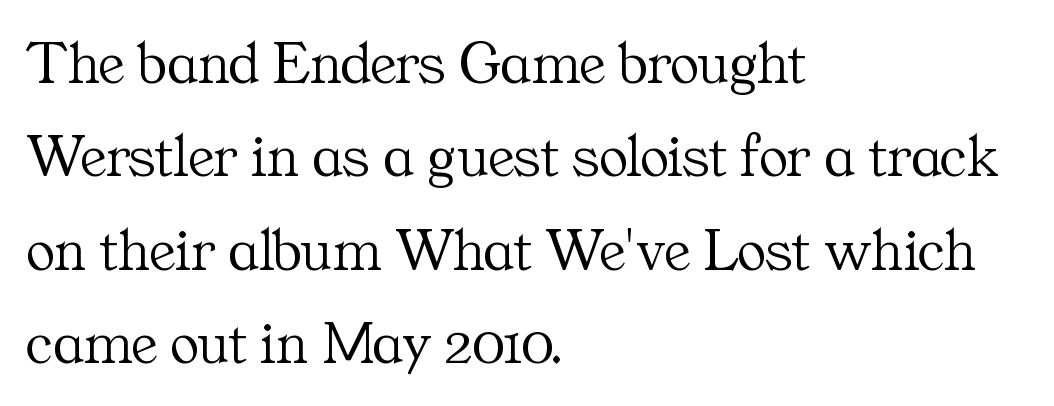
The image shows 61 px light serif type, upright; set left-aligned, normal line spacing (1.53x), normal letter spacing, not underlined; medium stroke contrast and a medium x-height.
